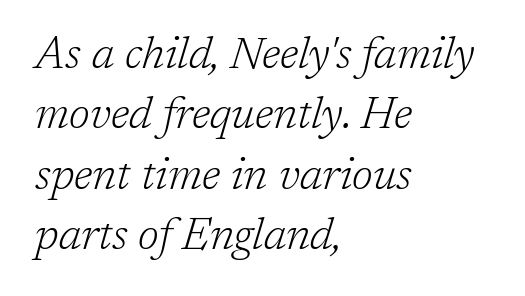
The face used here is proportionally spaced, like ordinary book or web type. Classification — serif. The face looks like a standard text weight, possibly lighter. Is there much room between lines? A standard amount, neither cramped nor airy.
